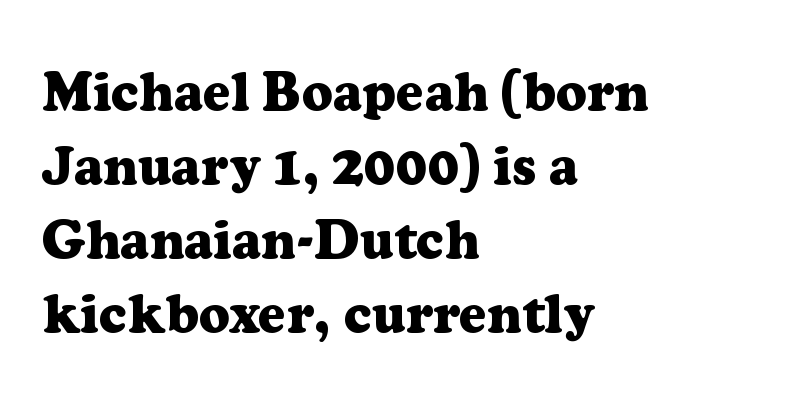
{"serif": "yes", "italic": "no", "bold": "yes", "weight": "heavy", "width": "normal", "stroke_contrast": "low", "x_height": "medium", "monospaced": "no", "underline": "no", "align": "left", "line_spacing": "normal", "line_spacing_ratio": 1.37, "letter_spacing": "normal", "letter_spacing_em": 0.0, "glyph_px": 54}
